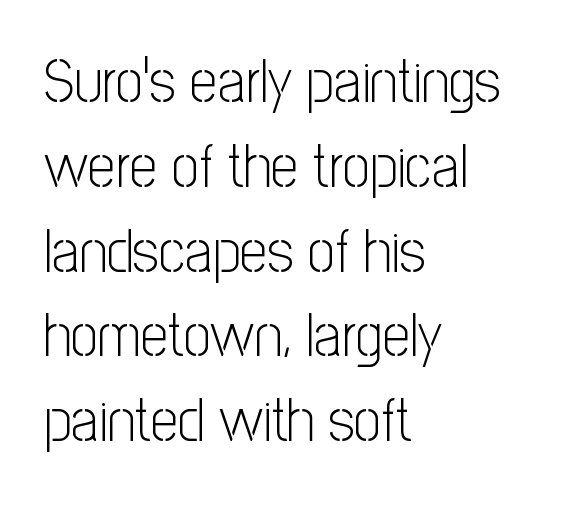
The image shows 61 px light, condensed sans-serif type, upright; set left-aligned, normal line spacing (1.39x), normal letter spacing, not underlined; low stroke contrast and a medium x-height.
